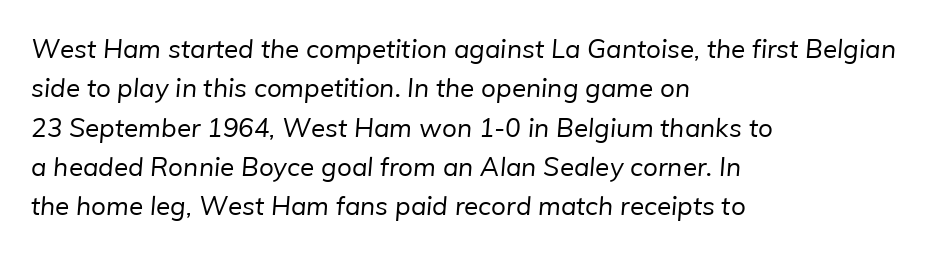
{"bold": "no", "underline": "no", "align": "left", "line_spacing": "normal", "line_spacing_ratio": 1.51, "letter_spacing": "normal", "letter_spacing_em": 0.0, "glyph_px": 26}
